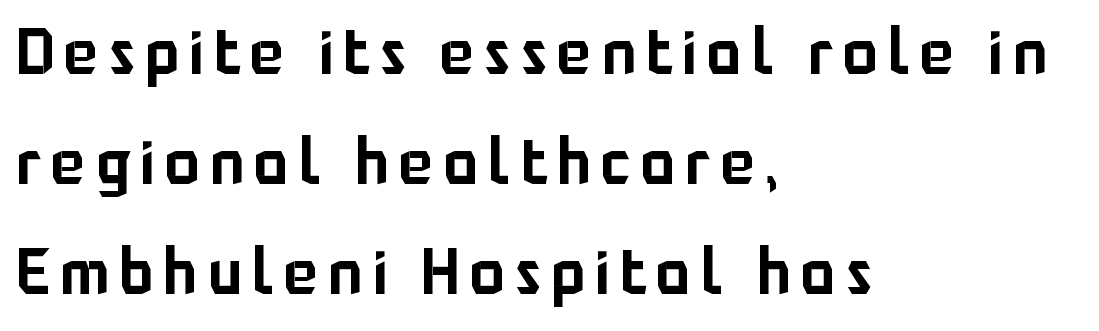
Q: Is the text italic (slanted)? A: No, it is upright.
Q: Is the typeface a serif or a sans-serif typeface? A: Sans-serif.
Q: Is the text underlined? A: No.
Q: How is the paragraph aligned? A: Left-aligned.
Q: Width (condensed, normal, or wide)? A: Normal.
Q: Stroke contrast? A: Low.
Q: x-height? A: Medium.
Q: Monospaced? A: No.
